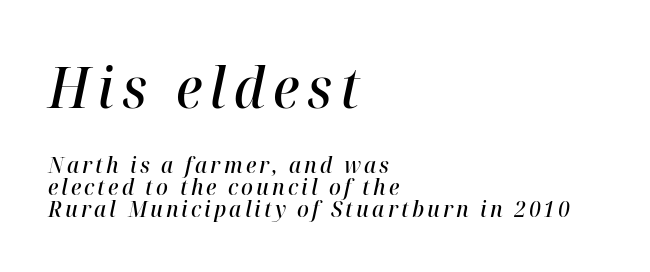
Honestly, the rows look squashed on top of each other. Does the bottom block carry the larger type? No, the top block does. Typeset ragged right — the left edge is the straight one. The space beneath each line is pristine and unruled. A typesetter would call this proportional, since set widths differ per character. The typesetting leans somewhat heavy: a semibold.
